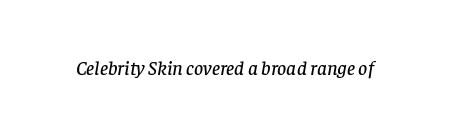
The image shows 20 px text type, italic (leaning right); set normal letter spacing, not underlined.
